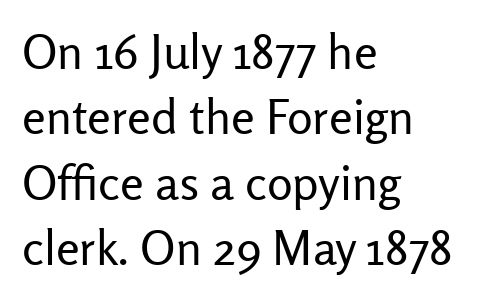
Q: Is the text bold? A: No.
Q: Is the text italic (slanted)? A: No, it is upright.
Q: Is the typeface a serif or a sans-serif typeface? A: Sans-serif.
Q: Is the text underlined? A: No.
Q: How is the paragraph aligned? A: Left-aligned.
Q: Is the spacing between letters normal or unusually wide? A: Normal.
Q: Is the spacing between lines tight, normal or loose? A: Normal.
Q: Width (condensed, normal, or wide)? A: Normal.
Q: Stroke contrast? A: Low.
Q: x-height? A: Medium.
Q: Monospaced? A: No.
